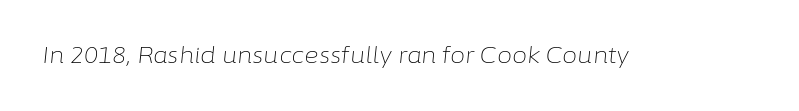
The image shows 22 px text type, italic (leaning right); set normal letter spacing, not underlined.
